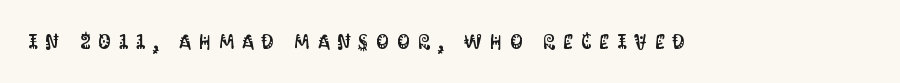
{"italic": "no", "underline": "no", "letter_spacing": "wide", "letter_spacing_em": 0.4, "glyph_px": 20}
